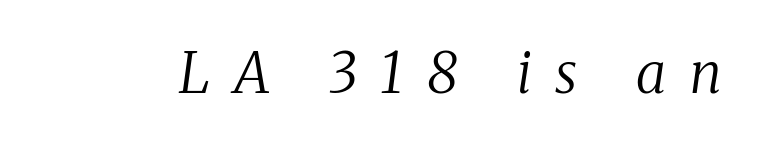
Note the varied advance widths — an 'i' is clearly narrower than an 'm'. Words float on clear page, feet unadorned. The strokes carry an ordinary text weight at most. Between one letter and the next there's a generous, obvious gap.
